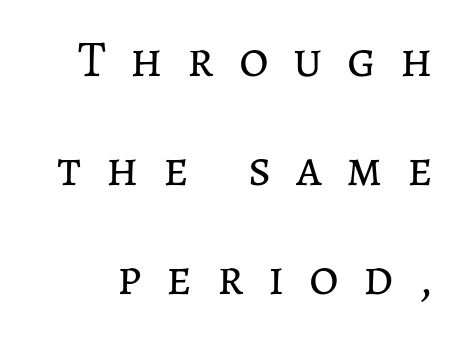
{"italic": "no", "bold": "no", "weight": "regular", "width": "normal", "stroke_contrast": "low", "x_height": "medium", "monospaced": "no", "underline": "no", "line_spacing": "loose", "line_spacing_ratio": 2.14, "letter_spacing": "wide", "letter_spacing_em": 0.48, "glyph_px": 51}
